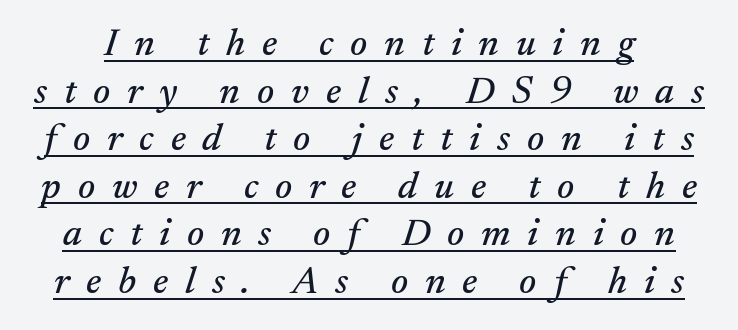
Q: Is the text italic (slanted)? A: Yes, it leans right by about 17 degrees.
Q: Is the typeface a serif or a sans-serif typeface? A: Serif.
Q: Is the text underlined? A: Yes.
Q: Is the spacing between letters normal or unusually wide? A: Unusually wide.
Q: Width (condensed, normal, or wide)? A: Normal.
Q: Stroke contrast? A: Medium.
Q: x-height? A: Small.
Q: Monospaced? A: No.
